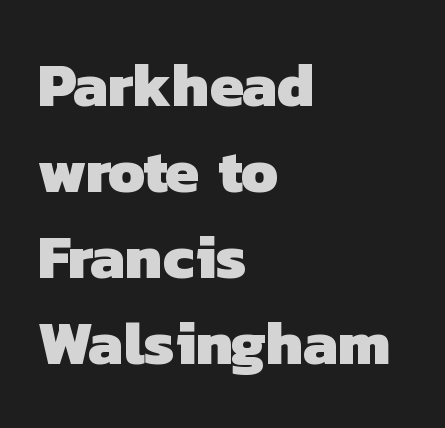
Regular leading. A typesetter would call this zero additional tracking. The strokes are fattened all the way to bold. The paragraph has a hard left edge and a soft right edge. Examine the stroke ends and you'll find no serifs. Do the characters align in a grid? No, the font is proportional.
